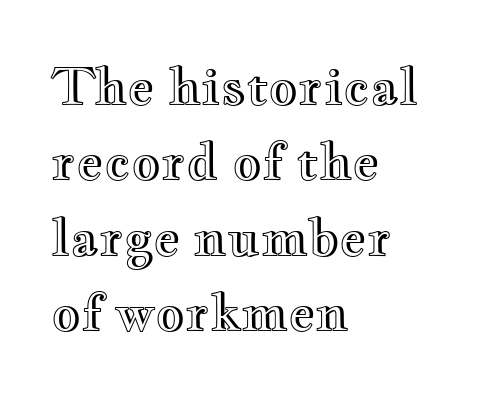
The image shows 51 px wide type, upright; set left-aligned, normal line spacing (1.48x), normal letter spacing, not underlined; a small x-height.
